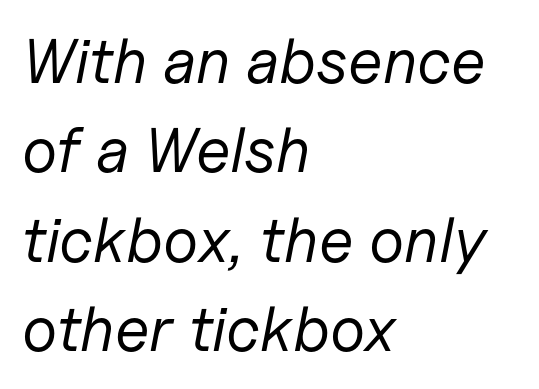
Q: Is the text bold? A: No.
Q: Is the text italic (slanted)? A: Yes, it leans right by about 11 degrees.
Q: Is the text underlined? A: No.
Q: How is the paragraph aligned? A: Left-aligned.
Q: Is the spacing between letters normal or unusually wide? A: Normal.
Q: Is the spacing between lines tight, normal or loose? A: Normal.
Q: Width (condensed, normal, or wide)? A: Normal.
Q: Stroke contrast? A: Low.
Q: x-height? A: Medium.
Q: Monospaced? A: No.
